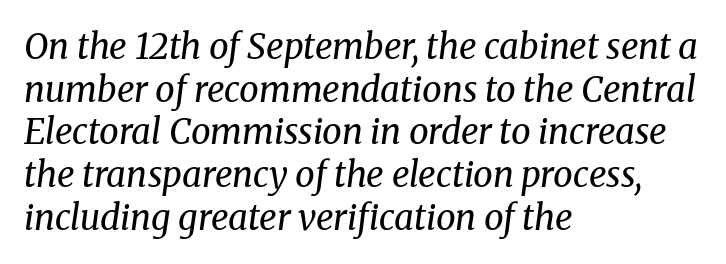
{"serif": "yes", "italic": "yes", "lean": "right", "slant_degrees": 8, "bold": "no", "weight": "regular", "width": "normal", "stroke_contrast": "medium", "x_height": "medium", "monospaced": "no", "underline": "no", "align": "left", "line_spacing_ratio": 1.22, "letter_spacing": "normal", "letter_spacing_em": 0.0, "glyph_px": 35}
